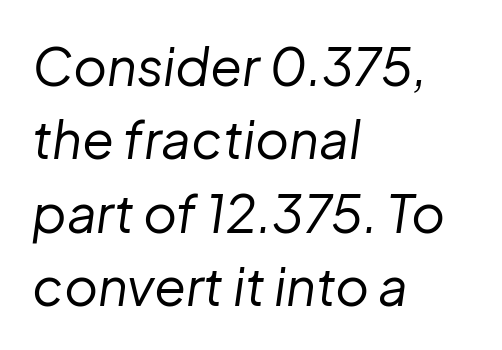
The image shows 52 px regular-weight type, italic (leaning right); set left-aligned, normal line spacing (1.41x), normal letter spacing, not underlined; low stroke contrast and a medium x-height.
